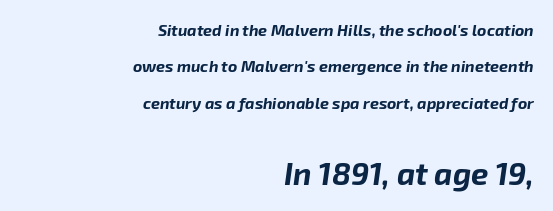
If you measured baseline to baseline, you'd find a long distance. Character widths vary here, with narrow letters taking less room than wide ones. There's an unmistakable incline to the writing here. The passage is arranged like a letterhead date or caption credit — flush right. Inter-character spacing is left at the font's built-in metrics.
